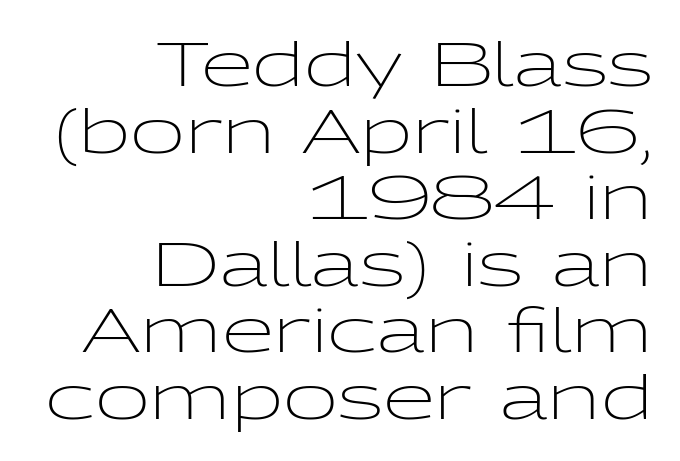
The image shows 60 px light, wide sans-serif type, upright; set right-aligned, tight line spacing (1.11x), normal letter spacing, not underlined; low stroke contrast and a medium x-height.
